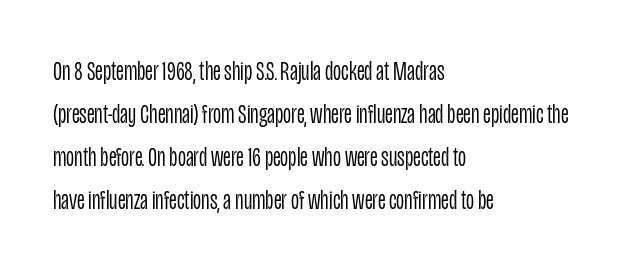
Looks like regular typesetting: each glyph gets only the width it needs. Stroke thickness stays within the range of a standard reading face or lighter. Leading: standard. One-word summary of the alignment: left.
